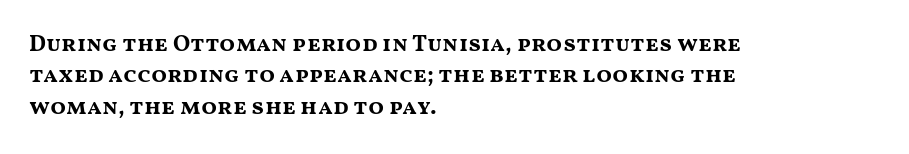
If you drew a line through each stem, it would be perfectly vertical. The face used here has the dense, thick strokes of a bold. All the whitespace from short lines collects on the right. Observe the ordinary spacing: letters are neighbours, not strangers. Rule under the text: the space is simply empty.
